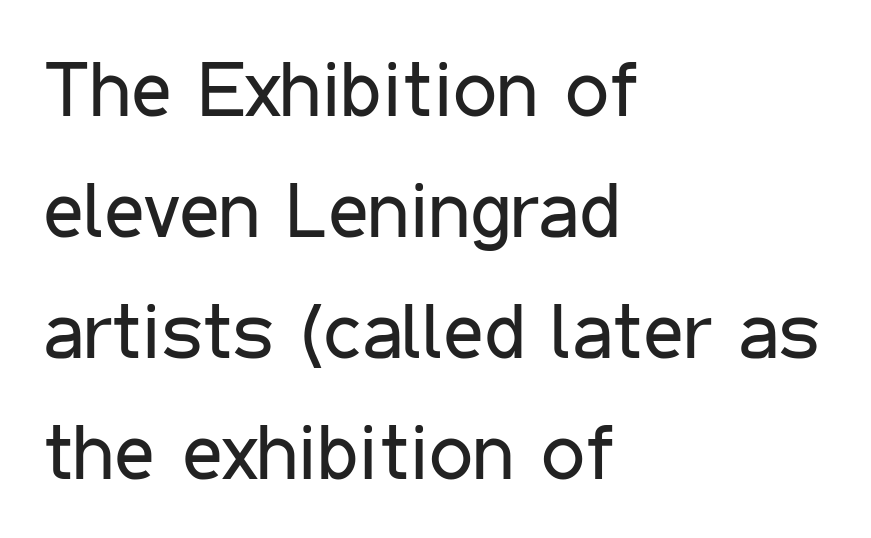
{"serif": "no", "italic": "no", "bold": "no", "weight": "regular", "width": "condensed", "stroke_contrast": "low", "x_height": "medium", "monospaced": "no", "underline": "no", "align": "left", "line_spacing": "normal", "line_spacing_ratio": 1.55, "letter_spacing": "normal", "letter_spacing_em": 0.0, "glyph_px": 78}
